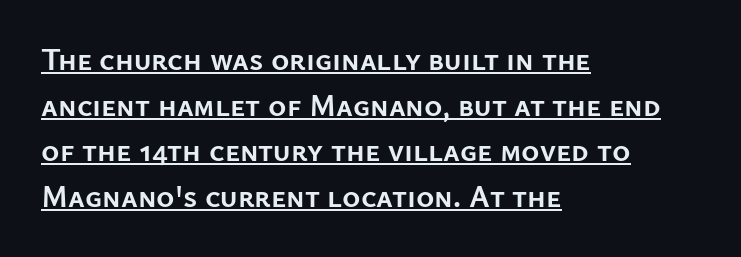
Evenly set lines give the paragraph a standard silhouette. These lines are set flush left with a ragged right edge. Caption: bold face, heavy strokes. The specimen includes a rule beneath the text block's lines. Italic: no, the glyphs are upright roman. To sum up the face: it is a sans, with no serifs.
